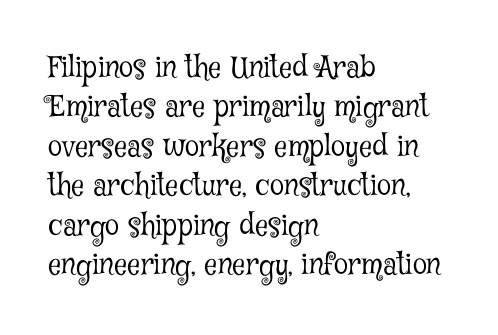
Q: Is the text bold? A: No.
Q: Is the text italic (slanted)? A: No, it is upright.
Q: Is the typeface a serif or a sans-serif typeface? A: Serif.
Q: Is the text underlined? A: No.
Q: How is the paragraph aligned? A: Left-aligned.
Q: Is the spacing between letters normal or unusually wide? A: Normal.
Q: Is the spacing between lines tight, normal or loose? A: Normal.
Q: Width (condensed, normal, or wide)? A: Condensed.
Q: Stroke contrast? A: Low.
Q: x-height? A: Medium.
Q: Monospaced? A: No.
